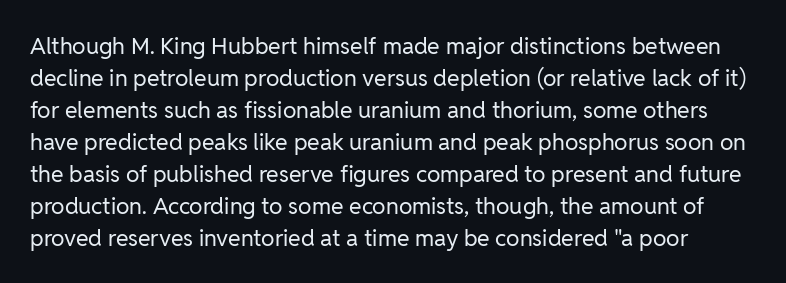
The image shows 23 px text type, upright; set normal line spacing (1.39x), normal letter spacing, not underlined.
